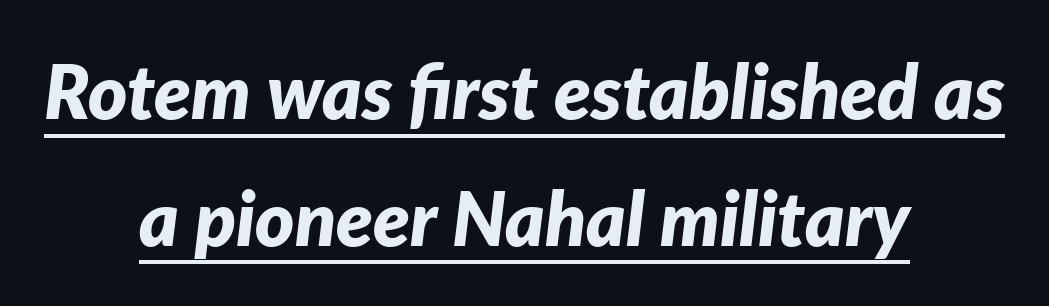
Q: Is the text bold? A: Yes.
Q: Is the text italic (slanted)? A: Yes, it leans right by about 7 degrees.
Q: Is the text underlined? A: Yes.
Q: How is the paragraph aligned? A: Centered.
Q: Is the spacing between letters normal or unusually wide? A: Normal.
Q: Is the spacing between lines tight, normal or loose? A: Normal.
Q: Width (condensed, normal, or wide)? A: Normal.
Q: Stroke contrast? A: Low.
Q: x-height? A: Medium.
Q: Monospaced? A: No.
